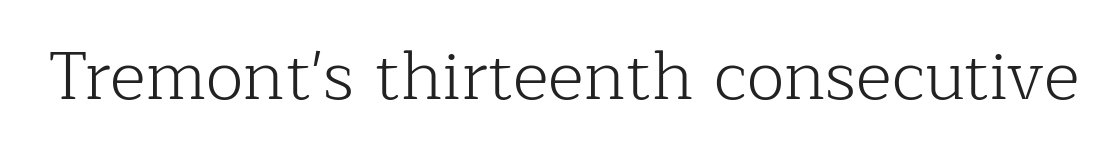
The image shows 69 px light serif type, upright; set normal letter spacing, not underlined; low stroke contrast and a medium x-height.
